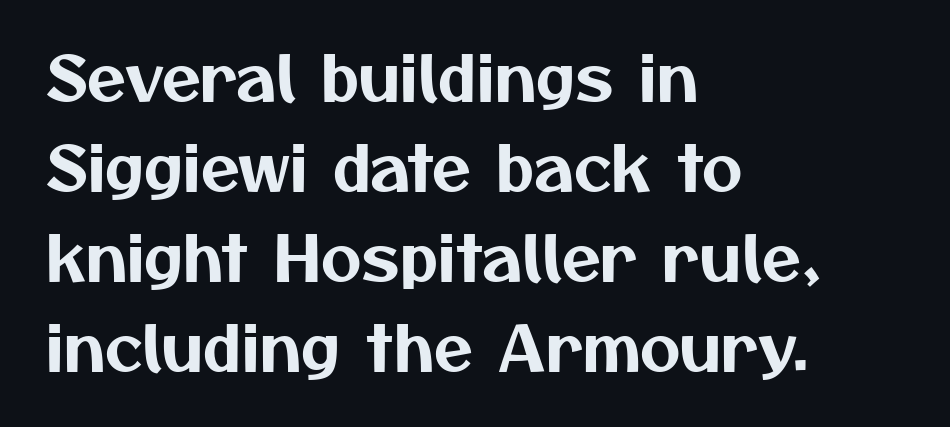
{"serif": "no", "width": "normal", "stroke_contrast": "medium", "x_height": "medium", "monospaced": "no", "underline": "no", "align": "left", "line_spacing": "normal", "line_spacing_ratio": 1.43, "letter_spacing": "normal", "letter_spacing_em": 0.0, "glyph_px": 63}
